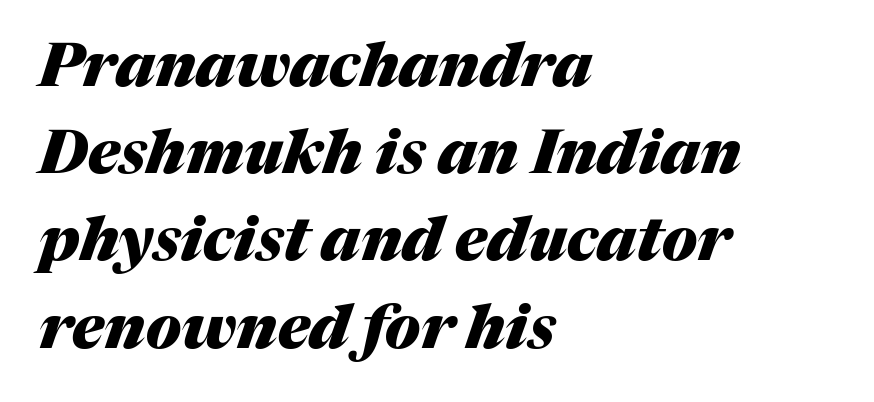
The image shows 61 px heavy type, italic (leaning right); set left-aligned, normal line spacing (1.43x), normal letter spacing, not underlined; medium stroke contrast and a medium x-height.
